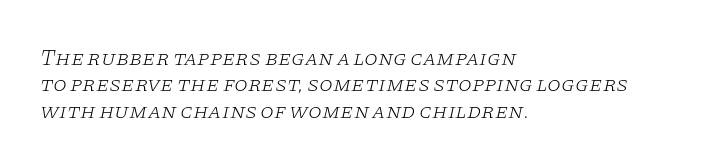
Q: Is the text bold? A: No.
Q: Is the text italic (slanted)? A: Yes, it leans right by about 11 degrees.
Q: Is the text underlined? A: No.
Q: How is the paragraph aligned? A: Left-aligned.
Q: Is the spacing between letters normal or unusually wide? A: Normal.
